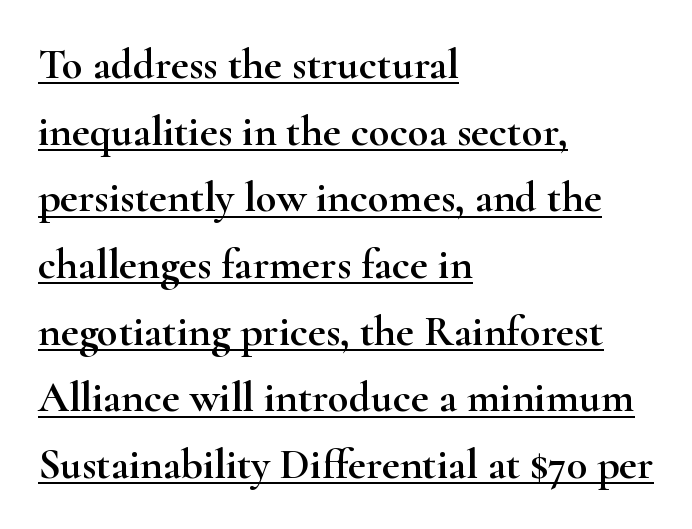
The image shows 43 px wide serif type, upright; set left-aligned, normal line spacing (1.55x), normal letter spacing, underlined; high stroke contrast and a small x-height.
